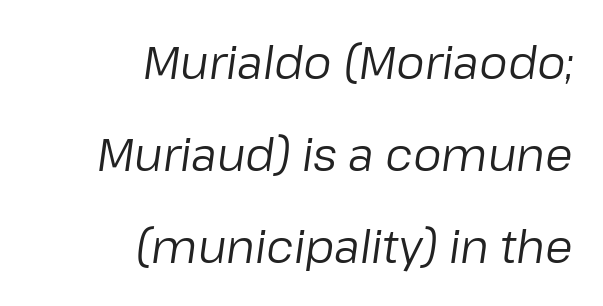
{"italic": "yes", "lean": "right", "slant_degrees": 8, "bold": "no", "weight": "regular", "width": "normal", "stroke_contrast": "low", "x_height": "medium", "monospaced": "no", "underline": "no", "align": "right", "line_spacing": "loose", "line_spacing_ratio": 2.04, "letter_spacing": "normal", "letter_spacing_em": 0.0, "glyph_px": 45}
